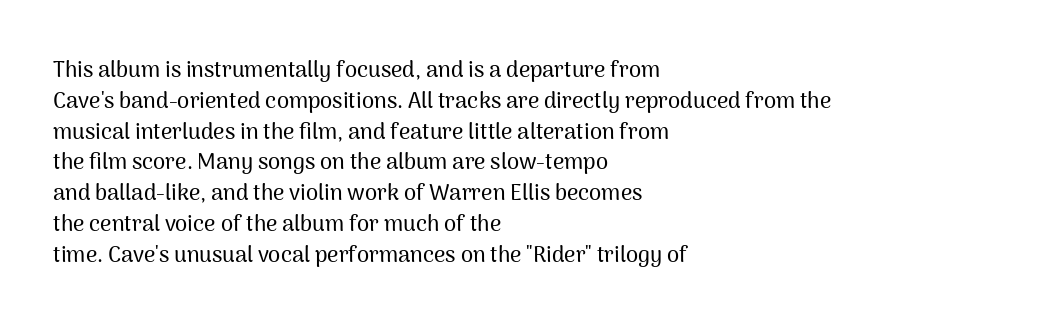
{"italic": "no", "underline": "no", "align": "left", "line_spacing": "normal", "line_spacing_ratio": 1.4, "letter_spacing": "normal", "letter_spacing_em": 0.0, "glyph_px": 22}
